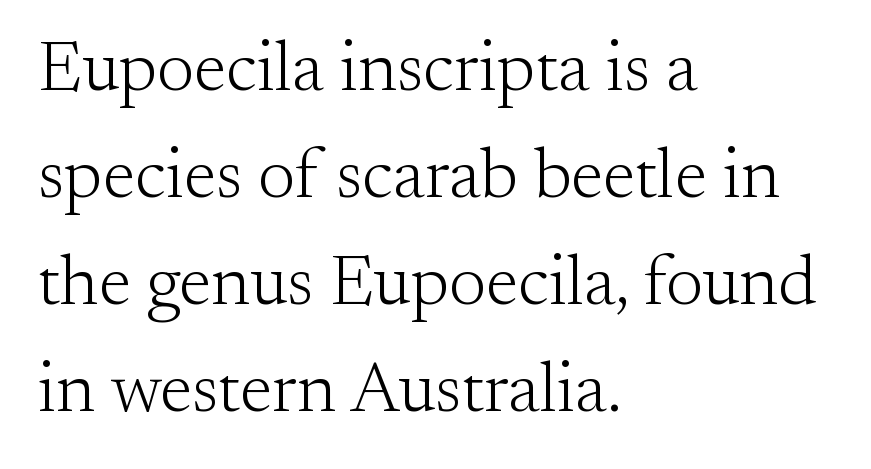
{"serif": "yes", "italic": "no", "bold": "no", "weight": "light", "width": "normal", "stroke_contrast": "medium", "x_height": "small", "monospaced": "no", "underline": "no", "align": "left", "line_spacing": "normal", "line_spacing_ratio": 1.53, "letter_spacing": "normal", "letter_spacing_em": 0.0, "glyph_px": 70}
